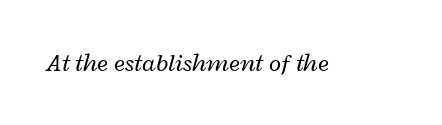
A quiet, ordinary-to-light weight characterises the typeface. A typesetter would call this zero additional tracking. The typography opts for an oblique posture over an upright one. Beneath every word, the page is bare.
